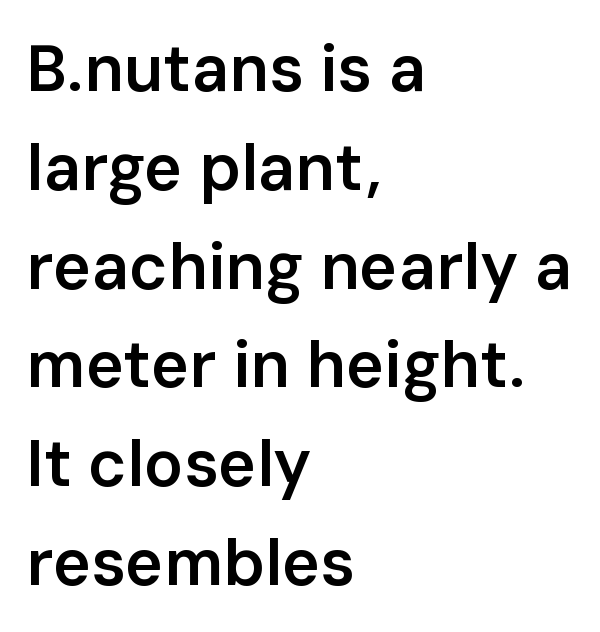
The paragraph shown leans on its left margin. Decoration check: the copy has no underline. Characters follow at the spacing the type designer built in. Think of a printed novel: that variable character pitch is what you see here.
